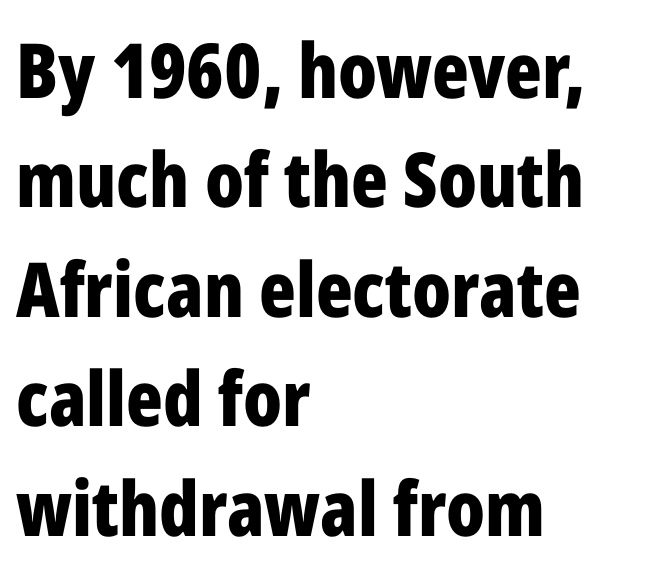
Do the characters align in a grid? No, the font is proportional. Each word holds together tightly as a unit, with standard inter-letter gaps. To sum up the face: it is a sans, with no serifs. Compared with a centered layout, this one pins lines to the left instead. Is there any slant? The stems are plumb. The rendering uses a bold face; every stroke is thick and dark.
